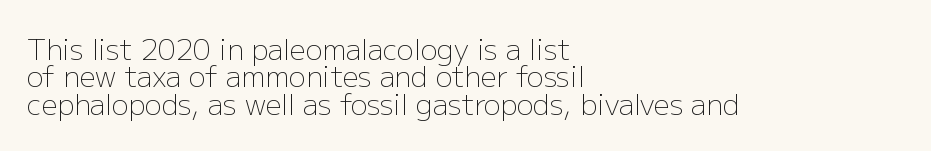
The passage shown is not underscored anywhere. Each word holds together tightly as a unit, with standard inter-letter gaps. Rows of type sit shoulder to shoulder in the vertical direction. I'd call this a sans setting — the letters go barefoot.
